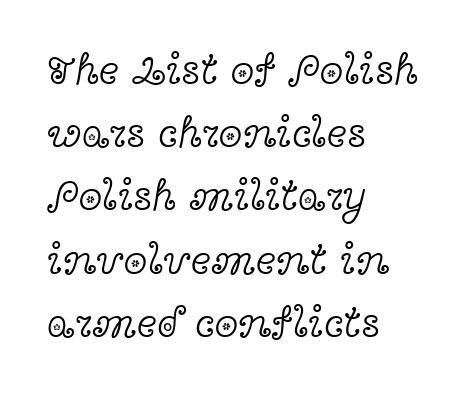
Q: Is the text bold? A: No.
Q: Is the text italic (slanted)? A: No, it is upright.
Q: Is the typeface a serif or a sans-serif typeface? A: Serif.
Q: Is the text underlined? A: No.
Q: How is the paragraph aligned? A: Left-aligned.
Q: Is the spacing between letters normal or unusually wide? A: Normal.
Q: Is the spacing between lines tight, normal or loose? A: Normal.
Q: Width (condensed, normal, or wide)? A: Wide.
Q: x-height? A: Medium.
Q: Monospaced? A: No.
